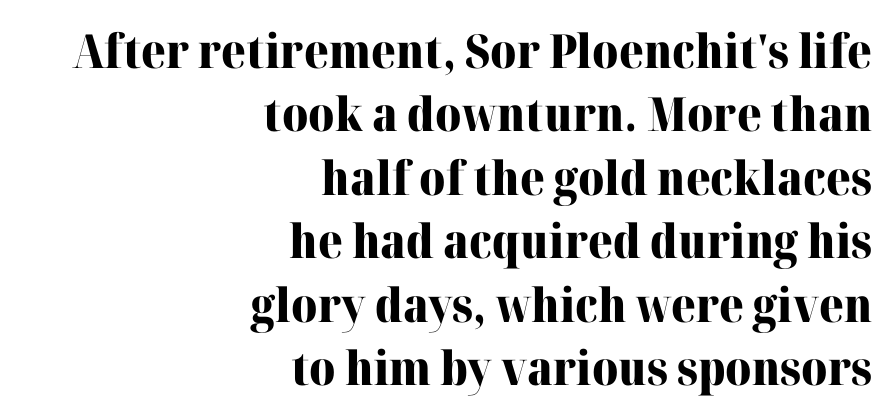
{"serif": "yes", "italic": "no", "bold": "yes", "weight": "heavy", "width": "normal", "stroke_contrast": "high", "x_height": "medium", "monospaced": "no", "underline": "no", "align": "right", "line_spacing": "normal", "line_spacing_ratio": 1.35, "letter_spacing": "normal", "letter_spacing_em": 0.0, "glyph_px": 47}
